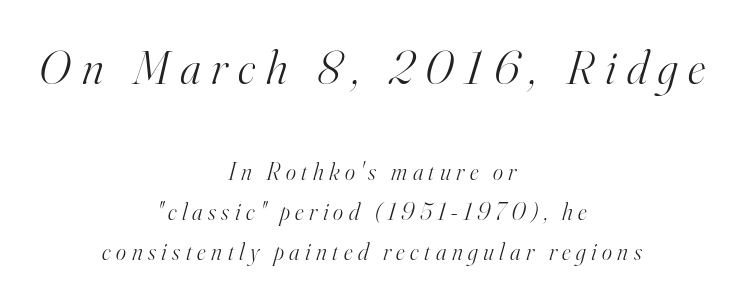
{"serif": "yes", "italic": "yes", "lean": "right", "slant_degrees": 16, "bold": "no", "weight": "light", "width": "normal", "stroke_contrast": "high", "x_height": "small", "monospaced": "no", "underline": "no", "align": "center", "line_spacing": "normal", "line_spacing_ratio": 1.67, "letter_spacing": "wide", "letter_spacing_em": 0.23, "larger_block": "first", "size_ratio": 2.0, "glyph_px": 48}
